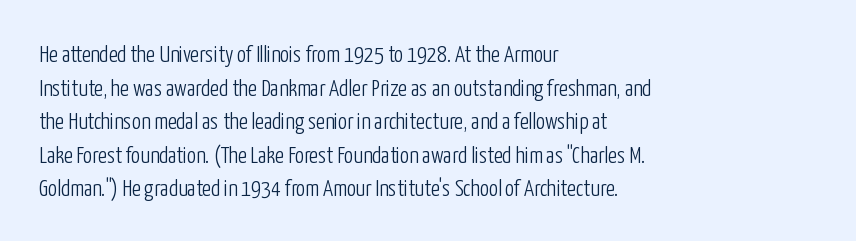
The image shows 23 px text type, upright; set left-aligned, normal line spacing (1.46x), normal letter spacing, not underlined.
